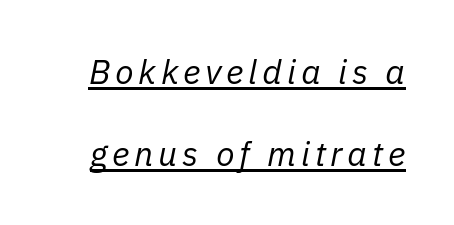
Stroke mass is kept to a normal reading level or below. The rendering applies a slant to the glyphs. Quick note: interline space is abundant. A typesetter would call this proportional, since set widths differ per character.
